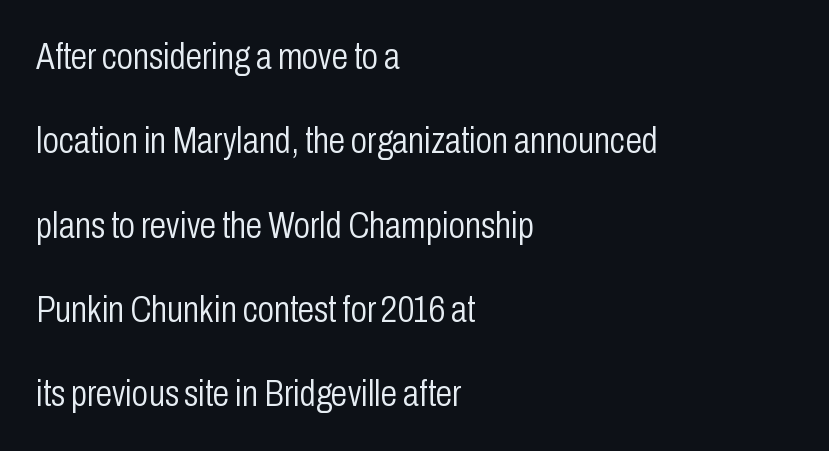
The image shows 37 px light, condensed sans-serif type, upright; set left-aligned, loose line spacing (2.28x), normal letter spacing, not underlined; low stroke contrast and a medium x-height.
